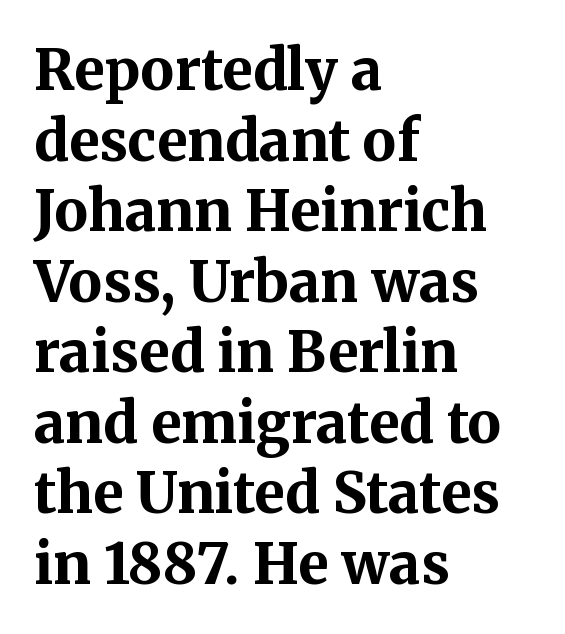
The image shows 56 px bold serif type, upright; set left-aligned, normal line spacing (1.26x), normal letter spacing, not underlined; medium stroke contrast and a medium x-height.
